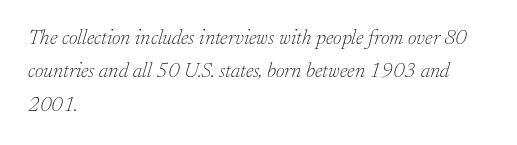
{"italic": "yes", "lean": "right", "slant_degrees": 17, "bold": "no", "underline": "no", "align": "left", "line_spacing": "normal", "line_spacing_ratio": 1.59, "letter_spacing": "normal", "letter_spacing_em": 0.0, "glyph_px": 21}
